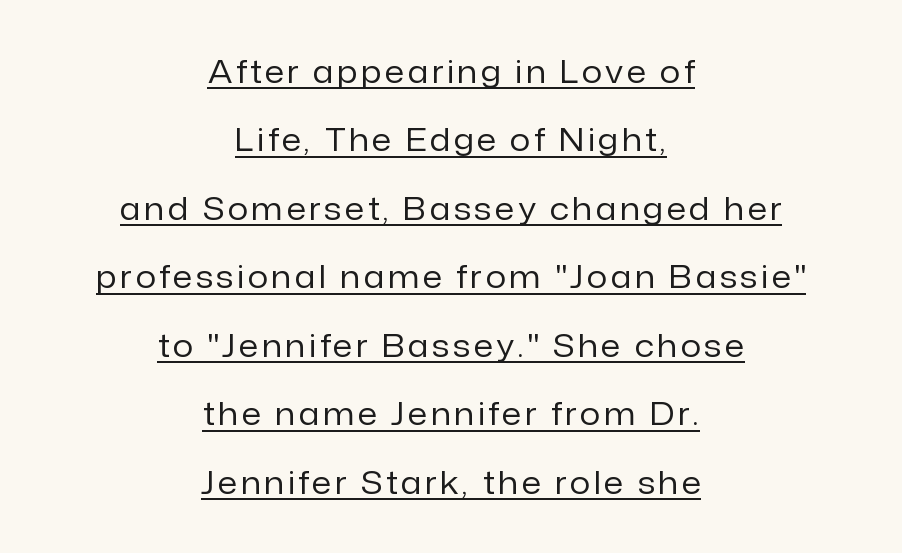
The image shows 32 px regular-weight sans-serif type, upright; set centered, loose line spacing (2.14x), underlined; low stroke contrast and a medium x-height.
